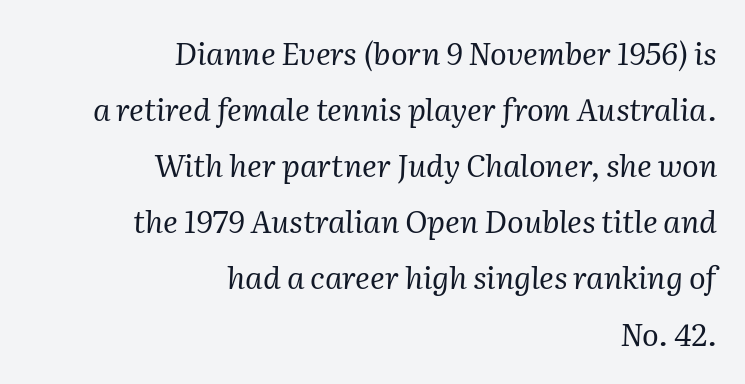
The image shows 31 px regular-weight serif type, italic (leaning right); set right-aligned, line spacing 1.81x, normal letter spacing, not underlined; medium stroke contrast and a medium x-height.
